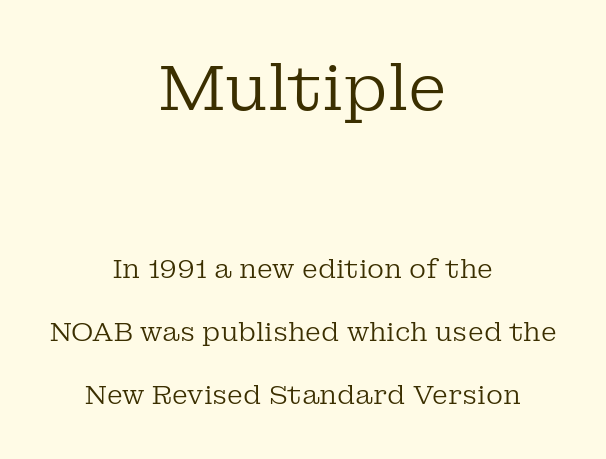
{"serif": "yes", "italic": "no", "bold": "no", "weight": "regular", "width": "normal", "stroke_contrast": "low", "x_height": "medium", "monospaced": "no", "underline": "no", "align": "center", "line_spacing": "loose", "line_spacing_ratio": 2.41, "letter_spacing": "normal", "letter_spacing_em": 0.0, "larger_block": "first", "size_ratio": 2.46, "glyph_px": 64}
